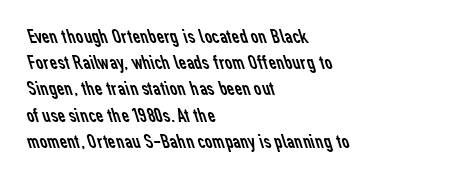
The image shows 21 px text type; set left-aligned, normal line spacing (1.25x), normal letter spacing, not underlined.
